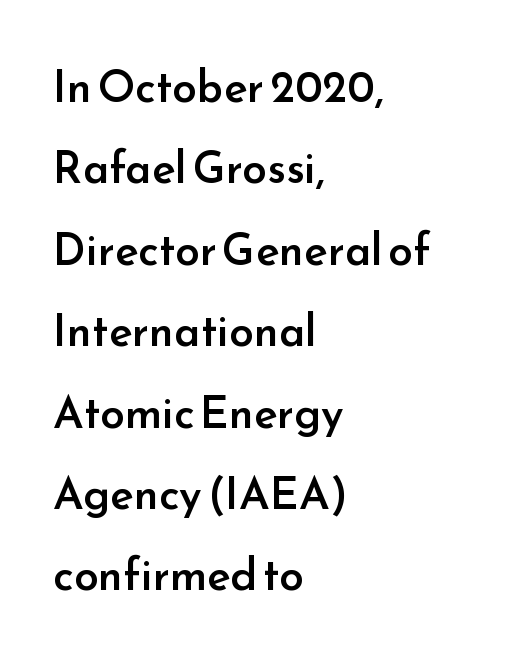
{"serif": "no", "italic": "no", "bold": "semi", "weight": "semibold", "width": "normal", "stroke_contrast": "low", "x_height": "small", "monospaced": "no", "underline": "no", "align": "left", "line_spacing_ratio": 1.85, "letter_spacing": "normal", "letter_spacing_em": 0.0, "glyph_px": 44}
